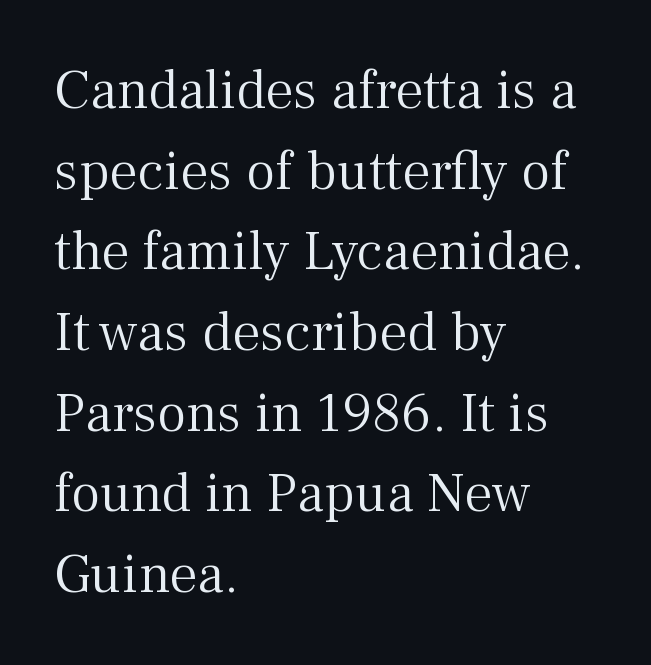
The image shows 56 px light serif type, upright; set left-aligned, normal line spacing (1.44x), normal letter spacing, not underlined; medium stroke contrast and a medium x-height.
